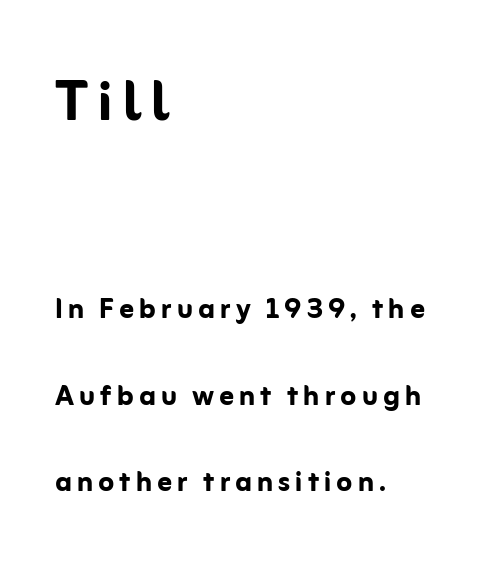
The image shows 72 px semibold sans-serif type, upright; set left-aligned, loose line spacing (2.4x), not underlined; the first (top) block is 2.0x larger; low stroke contrast and a medium x-height.
